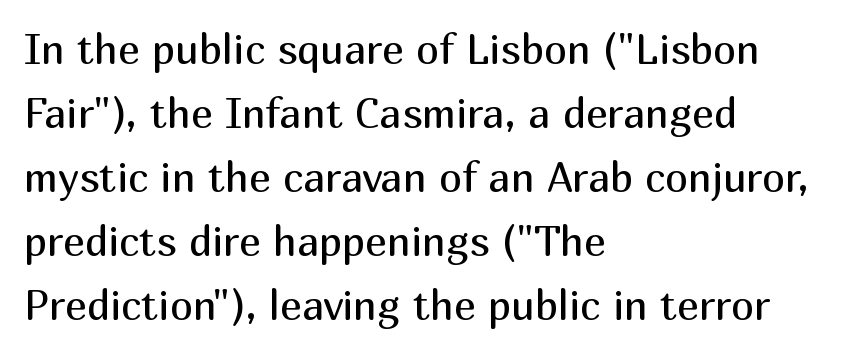
The image shows 41 px regular-weight sans-serif type, upright; set left-aligned, normal line spacing (1.56x), normal letter spacing, not underlined; medium stroke contrast and a medium x-height.
